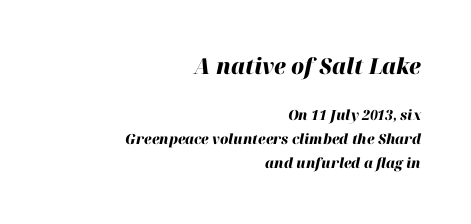
The image shows 22 px bold type, italic (leaning right); set right-aligned, line spacing 1.71x, normal letter spacing, not underlined; the first (top) block is 1.57x larger.
